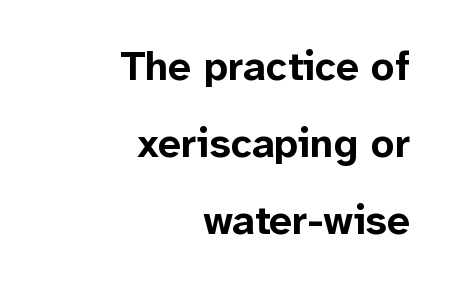
Q: Is the text bold? A: Yes.
Q: Is the text italic (slanted)? A: No, it is upright.
Q: Is the typeface a serif or a sans-serif typeface? A: Sans-serif.
Q: Is the text underlined? A: No.
Q: How is the paragraph aligned? A: Right-aligned.
Q: Is the spacing between letters normal or unusually wide? A: Normal.
Q: Width (condensed, normal, or wide)? A: Normal.
Q: Stroke contrast? A: Low.
Q: x-height? A: Medium.
Q: Monospaced? A: No.
